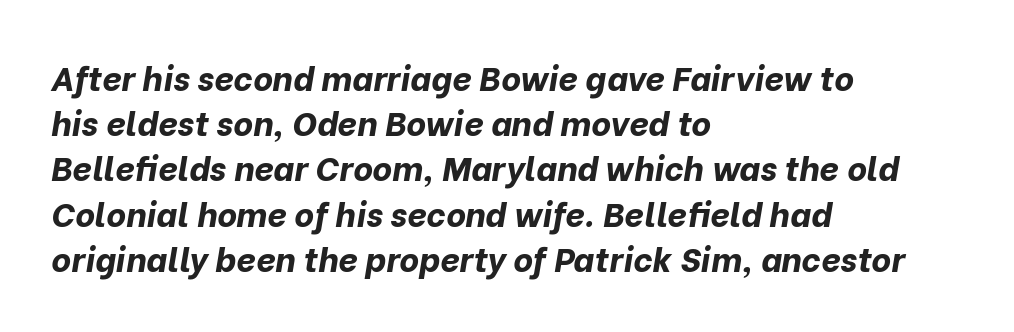
If you drew a ruler down the left edge, every line would touch it. No word sits above an underline. Does the leading feel generous? No, just average. You could not count columns in this text — the font is proportionally spaced.
